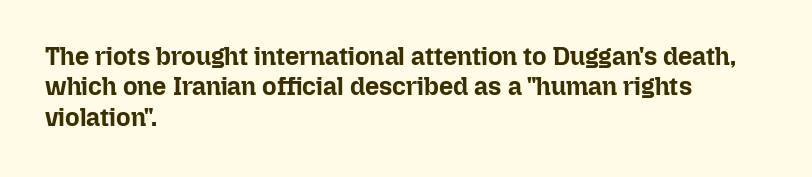
Q: Is the text bold? A: Yes.
Q: Is the text italic (slanted)? A: No, it is upright.
Q: Is the text underlined? A: No.
Q: How is the paragraph aligned? A: Left-aligned.
Q: Is the spacing between letters normal or unusually wide? A: Normal.
